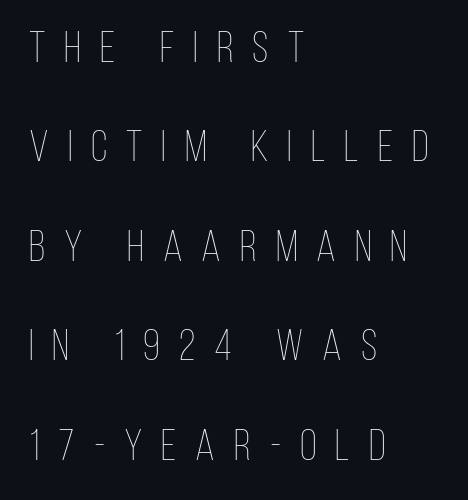
The image shows 44 px thin, condensed type, upright; set left-aligned, loose line spacing (2.26x), unusually wide letter spacing (+0.43 em), not underlined; low stroke contrast and a large x-height.
